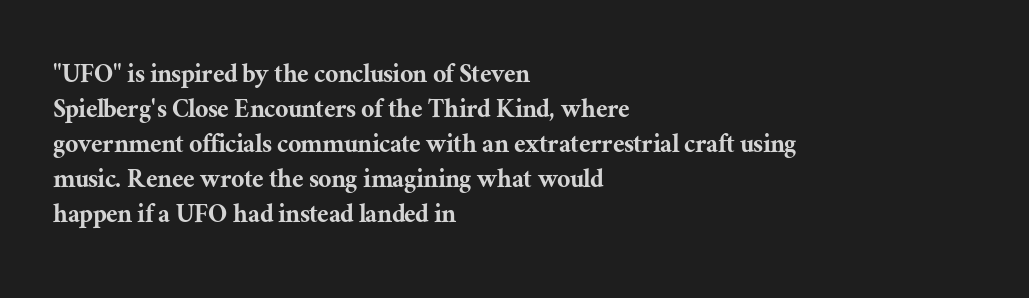
Layout note: lines flush left. You can tell it's not italic because the verticals are truly vertical. Letter spacing: default. Check where the strokes stop: tiny serifs finish them off. You could not count columns in this text — the font is proportionally spaced.
